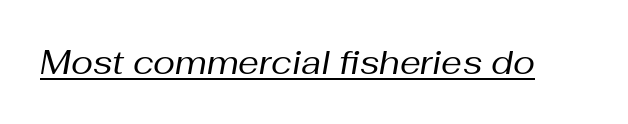
{"italic": "yes", "lean": "right", "slant_degrees": 10, "bold": "no", "weight": "regular", "width": "normal", "stroke_contrast": "medium", "x_height": "medium", "monospaced": "no", "underline": "yes", "letter_spacing": "normal", "letter_spacing_em": 0.0, "glyph_px": 33}
